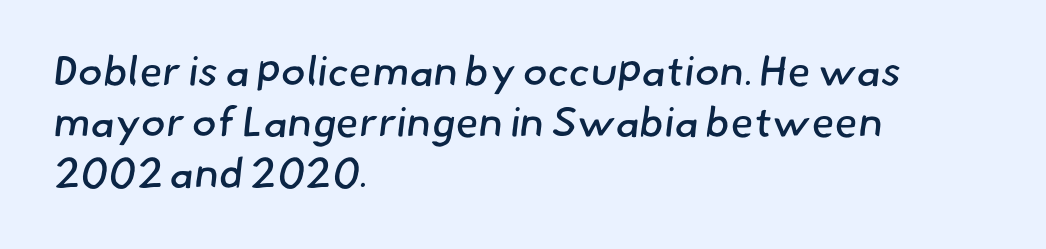
Q: Is the text bold? A: No.
Q: Is the typeface a serif or a sans-serif typeface? A: Sans-serif.
Q: Is the text underlined? A: No.
Q: How is the paragraph aligned? A: Left-aligned.
Q: Is the spacing between letters normal or unusually wide? A: Normal.
Q: Width (condensed, normal, or wide)? A: Normal.
Q: Stroke contrast? A: Low.
Q: x-height? A: Small.
Q: Monospaced? A: No.
